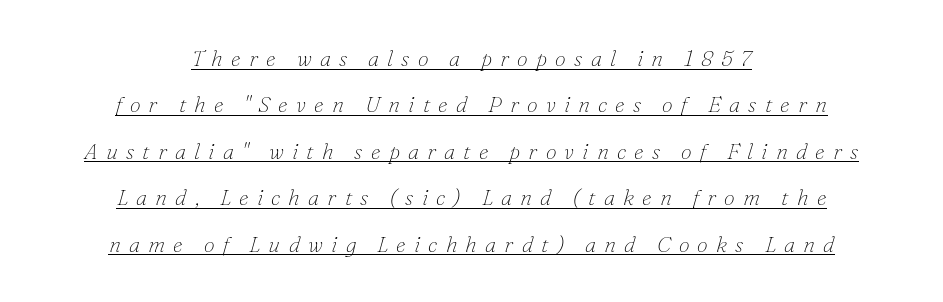
Q: Is the text bold? A: No.
Q: Is the text italic (slanted)? A: Yes, it leans right by about 16 degrees.
Q: Is the text underlined? A: Yes.
Q: How is the paragraph aligned? A: Centered.
Q: Is the spacing between letters normal or unusually wide? A: Unusually wide.
Q: Is the spacing between lines tight, normal or loose? A: Loose.
